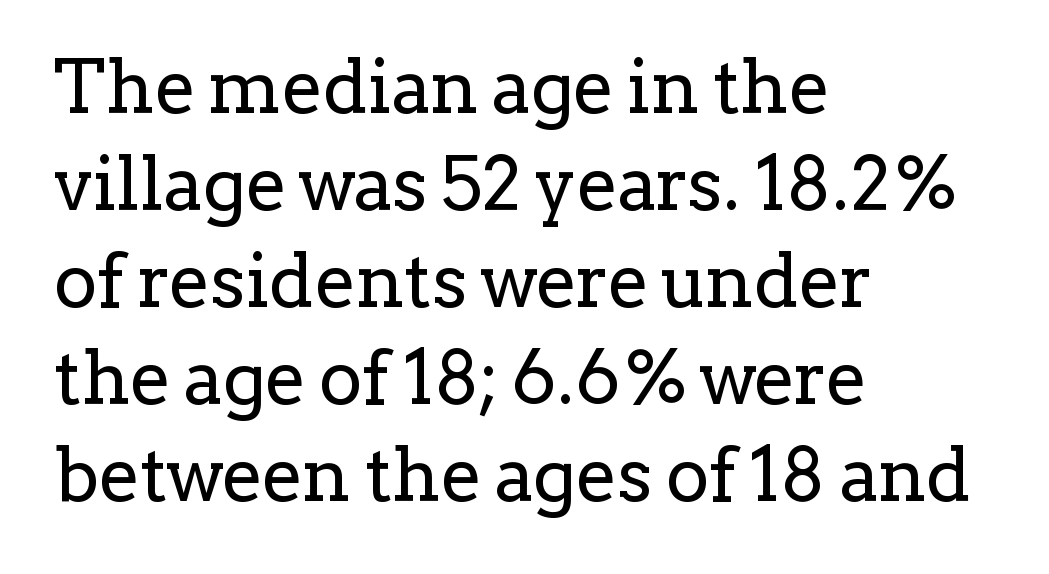
Q: Is the text bold? A: No.
Q: Is the text italic (slanted)? A: No, it is upright.
Q: Is the typeface a serif or a sans-serif typeface? A: Serif.
Q: Is the text underlined? A: No.
Q: How is the paragraph aligned? A: Left-aligned.
Q: Is the spacing between letters normal or unusually wide? A: Normal.
Q: Is the spacing between lines tight, normal or loose? A: Normal.
Q: Width (condensed, normal, or wide)? A: Normal.
Q: Stroke contrast? A: Low.
Q: x-height? A: Medium.
Q: Monospaced? A: No.
